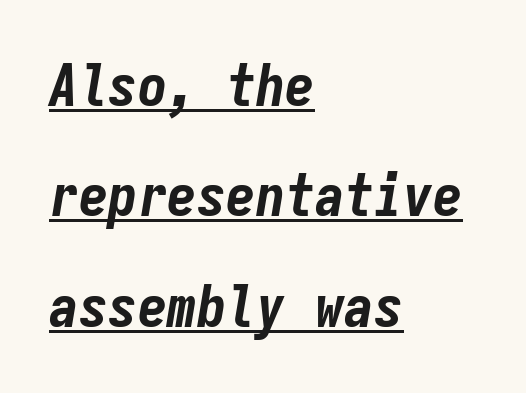
{"italic": "yes", "lean": "right", "slant_degrees": 9, "bold": "yes", "weight": "bold", "width": "condensed", "stroke_contrast": "low", "x_height": "medium", "monospaced": "yes", "underline": "yes", "align": "left", "line_spacing_ratio": 1.87, "letter_spacing": "normal", "letter_spacing_em": 0.0, "glyph_px": 59}
